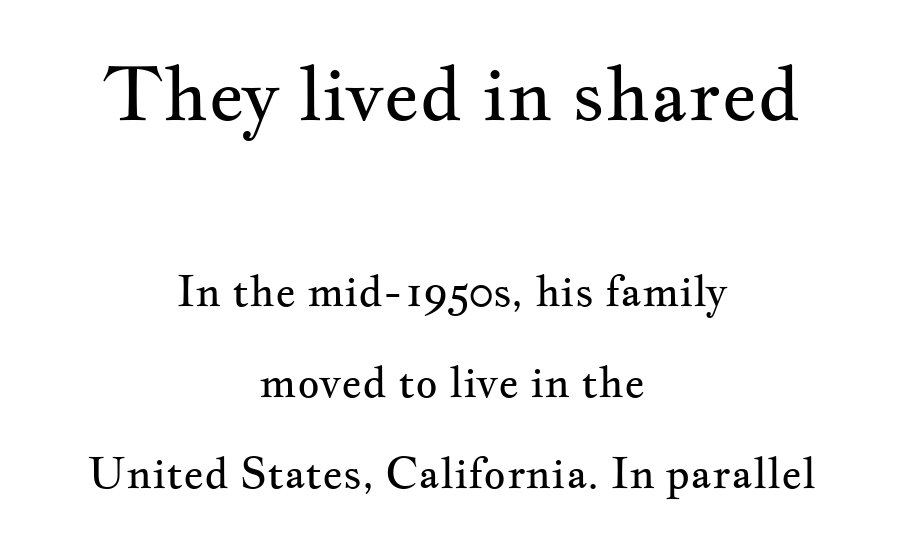
Q: Is the text bold? A: No.
Q: Is the text italic (slanted)? A: No, it is upright.
Q: Is the typeface a serif or a sans-serif typeface? A: Serif.
Q: Is the text underlined? A: No.
Q: How is the paragraph aligned? A: Centered.
Q: Is the spacing between letters normal or unusually wide? A: Normal.
Q: Is the spacing between lines tight, normal or loose? A: Loose.
Q: Which block of text is set in a larger size, the first (top) or the second (bottom)? A: The first (top) one.
Q: Width (condensed, normal, or wide)? A: Wide.
Q: Stroke contrast? A: Medium.
Q: x-height? A: Small.
Q: Monospaced? A: No.
